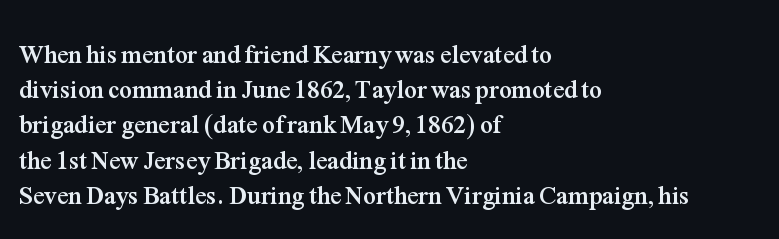
{"italic": "no", "bold": "yes", "underline": "no", "align": "left", "line_spacing": "normal", "line_spacing_ratio": 1.41, "letter_spacing": "normal", "letter_spacing_em": 0.0, "glyph_px": 25}
